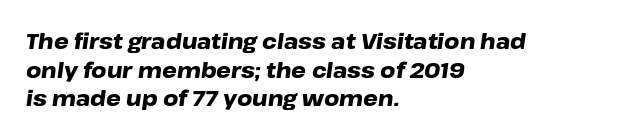
{"italic": "yes", "lean": "right", "slant_degrees": 8, "bold": "yes", "underline": "no", "align": "left", "line_spacing": "normal", "line_spacing_ratio": 1.36, "letter_spacing": "normal", "letter_spacing_em": 0.0, "glyph_px": 21}
